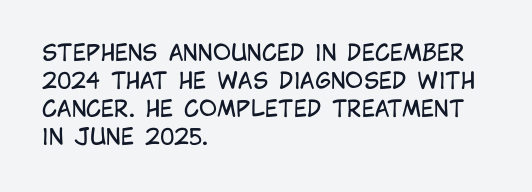
{"italic": "no", "bold": "no", "underline": "no", "align": "left", "line_spacing": "normal", "line_spacing_ratio": 1.28, "letter_spacing": "normal", "letter_spacing_em": 0.0, "glyph_px": 22}
